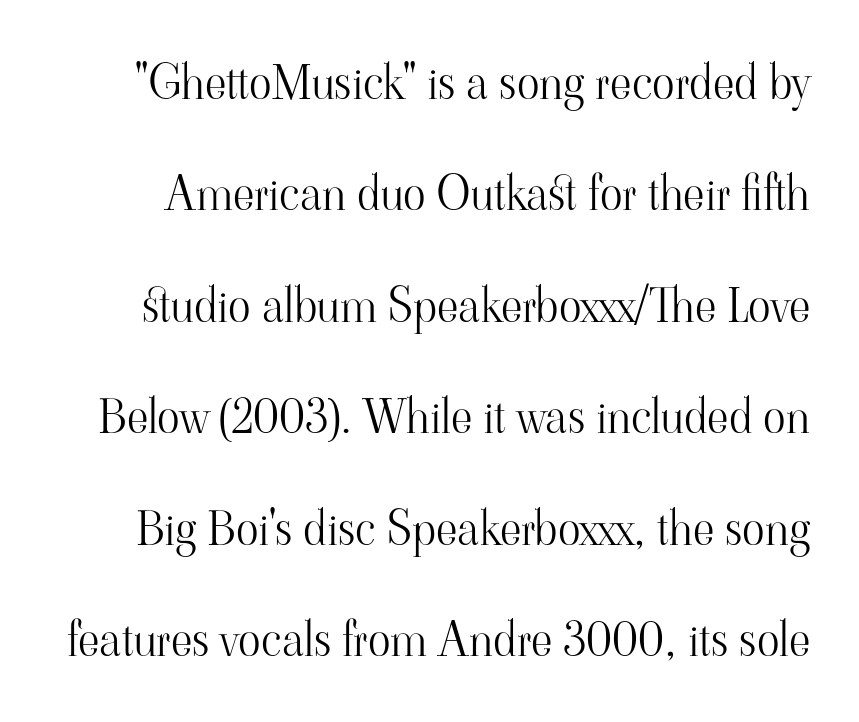
{"serif": "yes", "italic": "no", "bold": "no", "weight": "light", "width": "normal", "stroke_contrast": "high", "x_height": "small", "monospaced": "no", "underline": "no", "line_spacing": "loose", "line_spacing_ratio": 2.37, "letter_spacing": "normal", "letter_spacing_em": 0.0, "glyph_px": 47}
